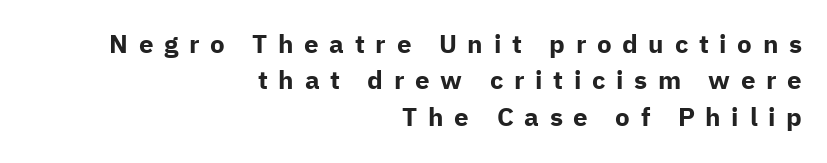
Q: Is the text bold? A: Yes.
Q: Is the text italic (slanted)? A: No, it is upright.
Q: Is the text underlined? A: No.
Q: How is the paragraph aligned? A: Right-aligned.
Q: Is the spacing between letters normal or unusually wide? A: Unusually wide.
Q: Is the spacing between lines tight, normal or loose? A: Normal.
